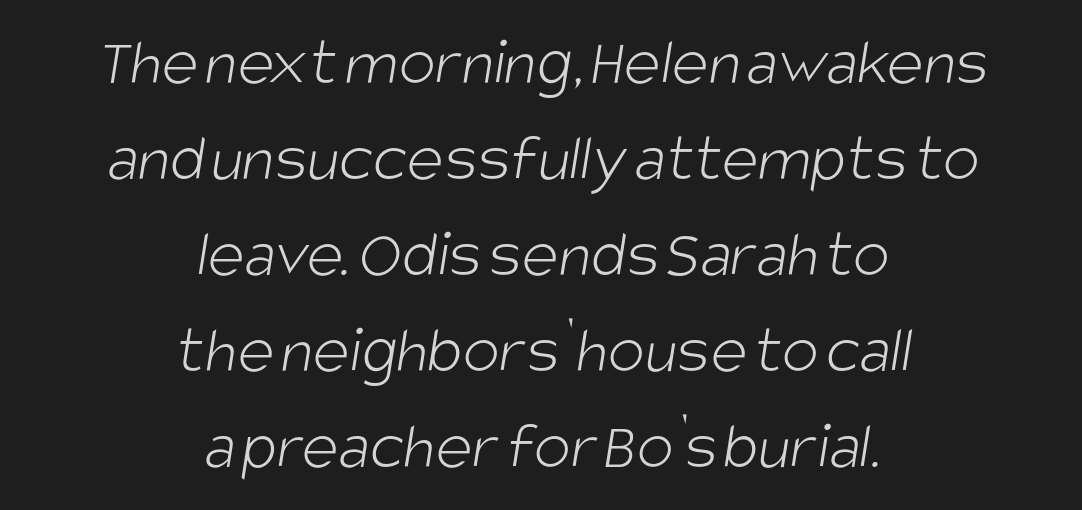
The image shows 69 px light, condensed sans-serif type; set centered, normal line spacing (1.39x), normal letter spacing, not underlined; low stroke contrast and a large x-height.
